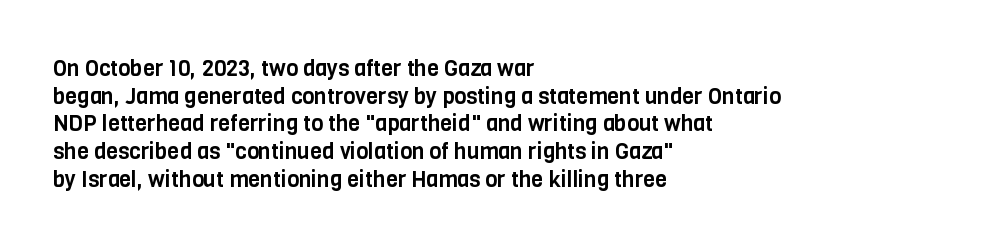
The image shows 22 px text type, upright; set left-aligned, normal line spacing (1.26x), normal letter spacing, not underlined.
